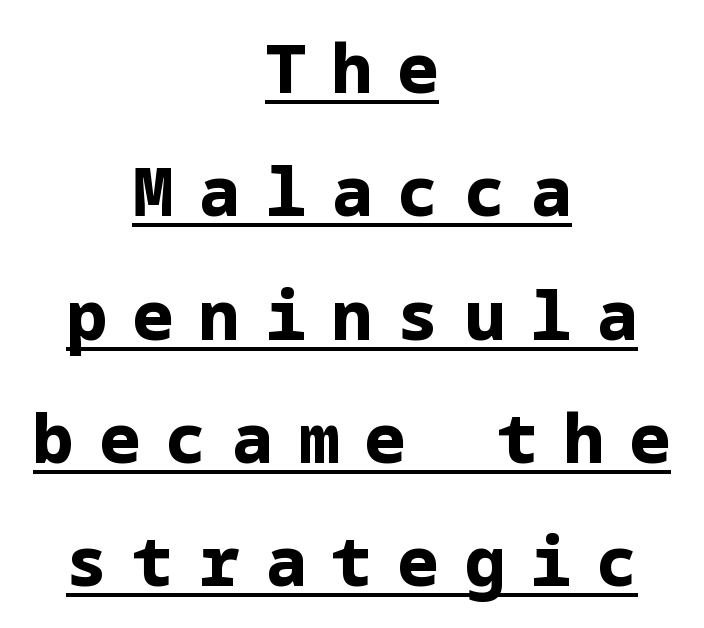
Q: Is the text bold? A: Yes.
Q: Is the text italic (slanted)? A: No, it is upright.
Q: Is the typeface a serif or a sans-serif typeface? A: Sans-serif.
Q: Is the text underlined? A: Yes.
Q: How is the paragraph aligned? A: Centered.
Q: Is the spacing between letters normal or unusually wide? A: Unusually wide.
Q: Width (condensed, normal, or wide)? A: Normal.
Q: Stroke contrast? A: Low.
Q: x-height? A: Medium.
